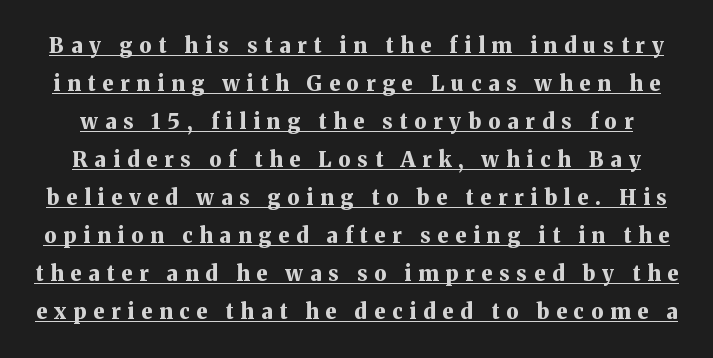
Does the weight exceed regular? Yes, all the way to bold. This rendering widens character spacing well past its baseline value. Emphasis is given by a line drawn under the lettering. This sample uses an upright cut, with every glyph sitting square on the baseline.
